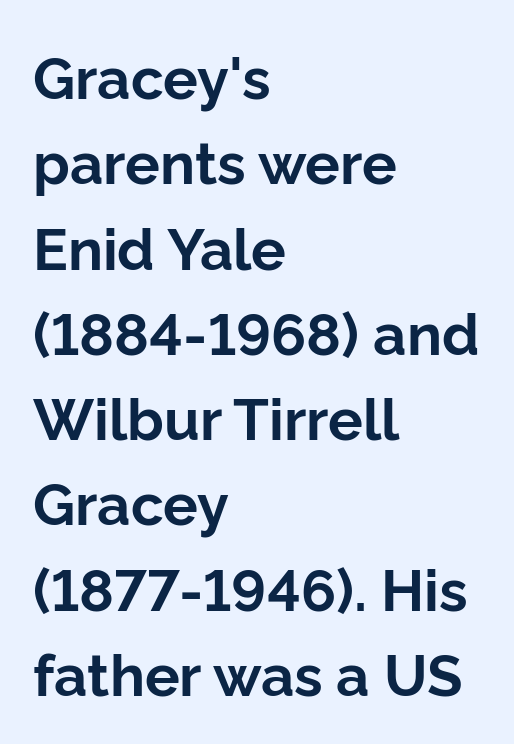
Q: Is the text bold? A: Yes.
Q: Is the text italic (slanted)? A: No, it is upright.
Q: Is the typeface a serif or a sans-serif typeface? A: Sans-serif.
Q: Is the text underlined? A: No.
Q: How is the paragraph aligned? A: Left-aligned.
Q: Is the spacing between letters normal or unusually wide? A: Normal.
Q: Is the spacing between lines tight, normal or loose? A: Normal.
Q: Width (condensed, normal, or wide)? A: Normal.
Q: Stroke contrast? A: Low.
Q: x-height? A: Medium.
Q: Monospaced? A: No.
